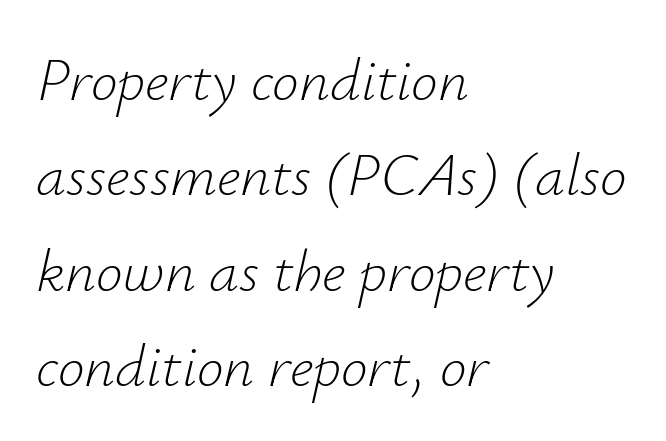
{"italic": "yes", "lean": "right", "slant_degrees": 12, "bold": "no", "weight": "light", "width": "normal", "stroke_contrast": "low", "x_height": "small", "monospaced": "no", "underline": "no", "align": "left", "line_spacing": "normal", "line_spacing_ratio": 1.59, "letter_spacing": "normal", "letter_spacing_em": 0.0, "glyph_px": 60}
